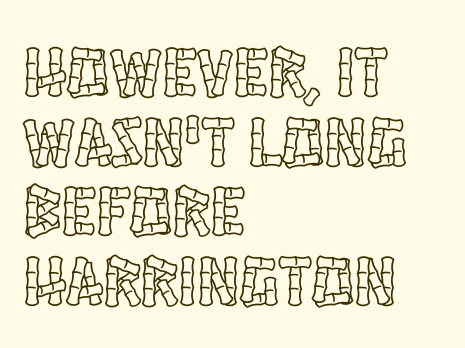
{"italic": "no", "width": "condensed", "x_height": "large", "monospaced": "no", "underline": "no", "align": "left", "line_spacing": "tight", "line_spacing_ratio": 0.98, "letter_spacing": "normal", "letter_spacing_em": 0.0, "glyph_px": 71}
